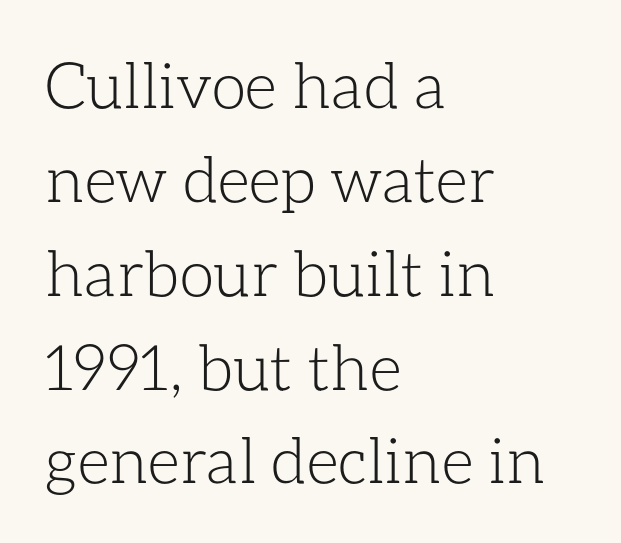
Compared with a centered layout, this one pins lines to the left instead. No italicization has been applied; the sample stays upright. A bare baseline throughout the passage. The leading is moderate, giving the passage an even texture. The passage shown has conventional tracking throughout.
